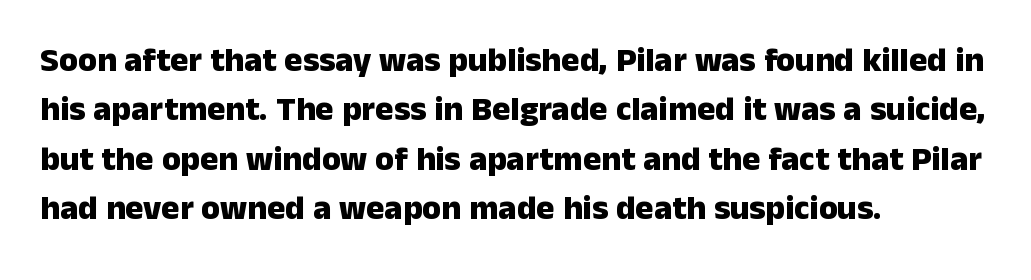
Q: Is the text bold? A: Yes.
Q: Is the text italic (slanted)? A: No, it is upright.
Q: Is the typeface a serif or a sans-serif typeface? A: Sans-serif.
Q: Is the text underlined? A: No.
Q: How is the paragraph aligned? A: Left-aligned.
Q: Is the spacing between letters normal or unusually wide? A: Normal.
Q: Is the spacing between lines tight, normal or loose? A: Normal.
Q: Width (condensed, normal, or wide)? A: Normal.
Q: Stroke contrast? A: Low.
Q: x-height? A: Medium.
Q: Monospaced? A: No.
